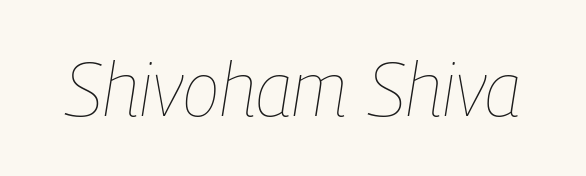
There is no visible air inserted between adjacent glyphs. Think standard paragraph weight, or any step lighter than that. Is the type slanted? Yes — the strokes lean at a clear angle. Underline: absent. Character widths vary here, with narrow letters taking less room than wide ones.
